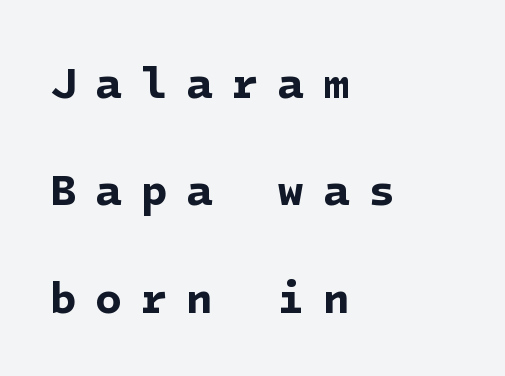
Q: Is the text bold? A: Yes.
Q: Is the typeface a serif or a sans-serif typeface? A: Sans-serif.
Q: Is the text underlined? A: No.
Q: How is the paragraph aligned? A: Left-aligned.
Q: Is the spacing between letters normal or unusually wide? A: Unusually wide.
Q: Is the spacing between lines tight, normal or loose? A: Loose.
Q: Width (condensed, normal, or wide)? A: Normal.
Q: Stroke contrast? A: Low.
Q: x-height? A: Medium.
